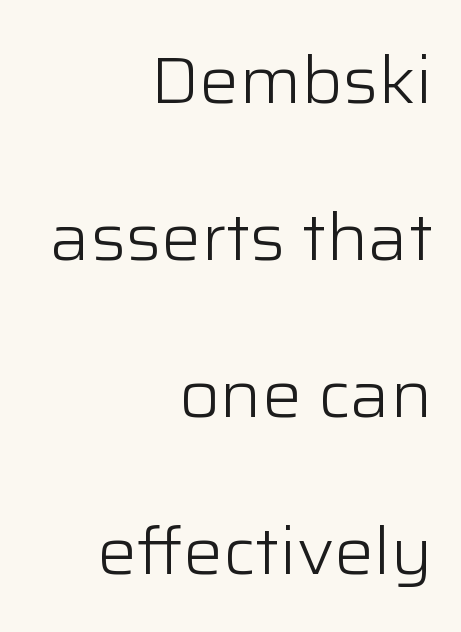
The vertical gap from one line to the next is large. A student would call this right alignment; a typographer would say flush right, rag left. No letter is thick-stroked: the sample isn't bold. Nobody touched the tracking dial on this one. Nope, not italic — everything's standing straight.
